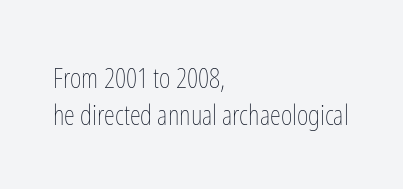
{"italic": "no", "bold": "no", "weight": "thin", "width": "condensed", "stroke_contrast": "low", "x_height": "medium", "monospaced": "no", "underline": "no", "align": "left", "line_spacing": "normal", "line_spacing_ratio": 1.33, "letter_spacing": "normal", "letter_spacing_em": 0.0, "glyph_px": 28}
